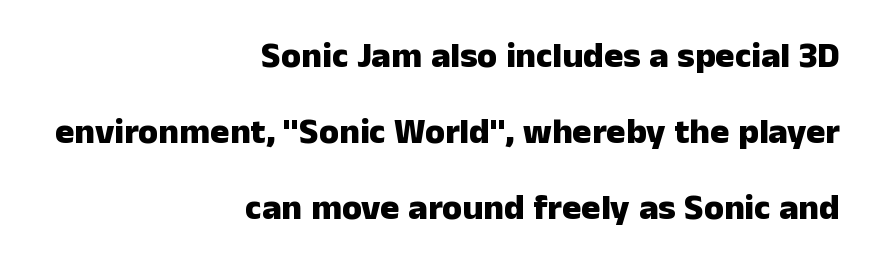
{"serif": "no", "italic": "no", "bold": "yes", "weight": "heavy", "width": "normal", "stroke_contrast": "low", "x_height": "medium", "monospaced": "no", "underline": "no", "align": "right", "line_spacing": "loose", "line_spacing_ratio": 2.11, "letter_spacing": "normal", "letter_spacing_em": 0.0, "glyph_px": 36}
